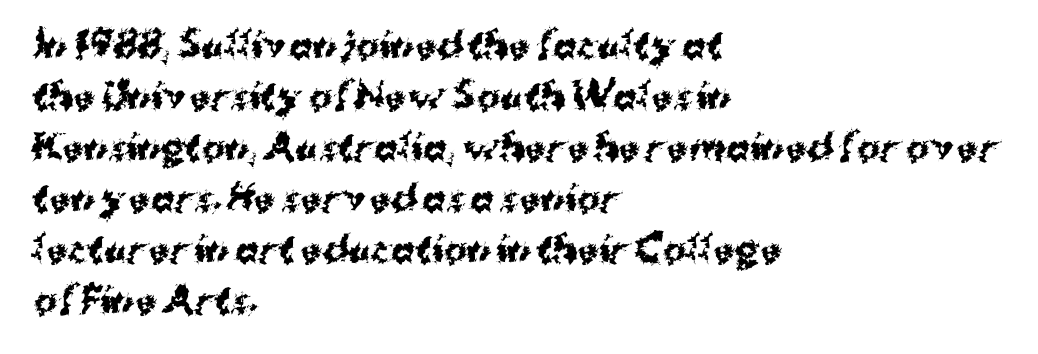
Q: Is the text bold? A: Yes.
Q: Is the text italic (slanted)? A: Yes.
Q: Is the typeface a serif or a sans-serif typeface? A: Sans-serif.
Q: Is the text underlined? A: No.
Q: How is the paragraph aligned? A: Left-aligned.
Q: Is the spacing between letters normal or unusually wide? A: Normal.
Q: Is the spacing between lines tight, normal or loose? A: Normal.
Q: Width (condensed, normal, or wide)? A: Normal.
Q: Stroke contrast? A: Medium.
Q: x-height? A: Medium.
Q: Monospaced? A: No.
